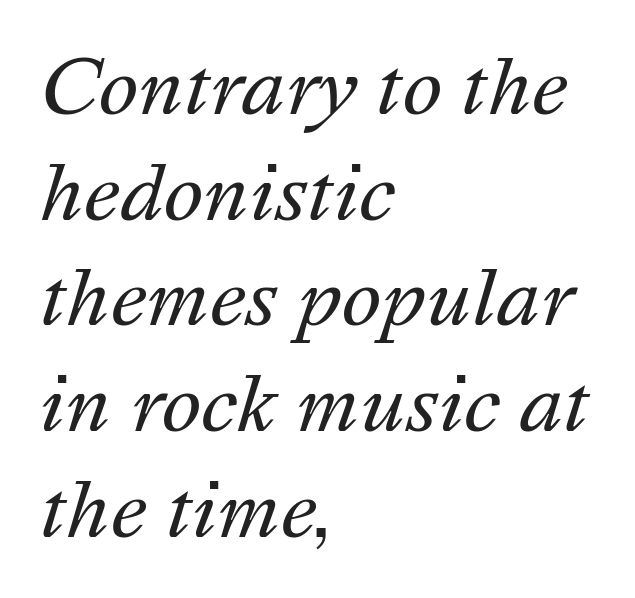
{"italic": "yes", "lean": "right", "slant_degrees": 16, "bold": "no", "weight": "regular", "width": "normal", "stroke_contrast": "medium", "x_height": "medium", "monospaced": "no", "underline": "no", "align": "left", "line_spacing": "normal", "line_spacing_ratio": 1.41, "letter_spacing": "normal", "letter_spacing_em": 0.0, "glyph_px": 75}
